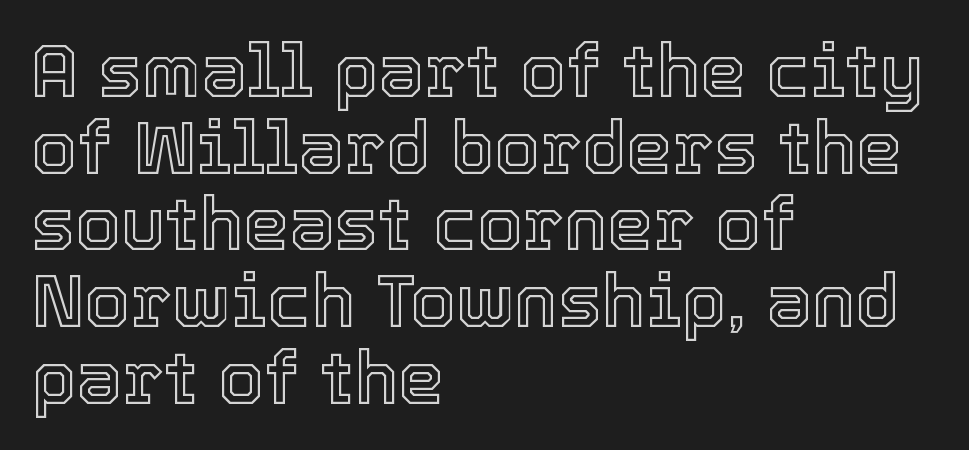
The image shows 73 px text type, upright; set left-aligned, tight line spacing (1.05x), normal letter spacing, not underlined; a medium x-height.
